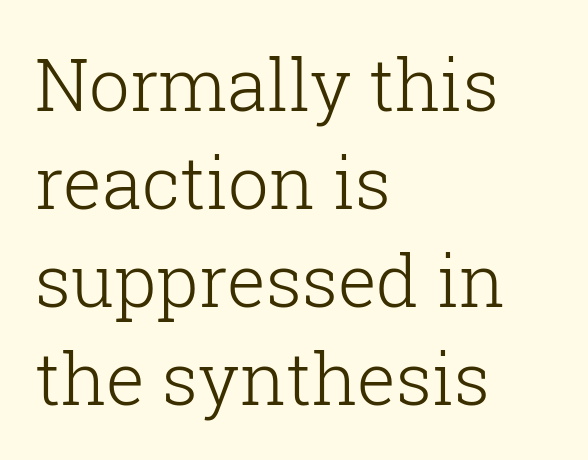
Classification — serif. Glyph-to-glyph distance matches everyday printed text. Weight: not bold — regular or lighter. In CSS terms this would be text-align: left. The area under the type is left untouched. A typesetter would call this leading conventional body-copy spacing.
